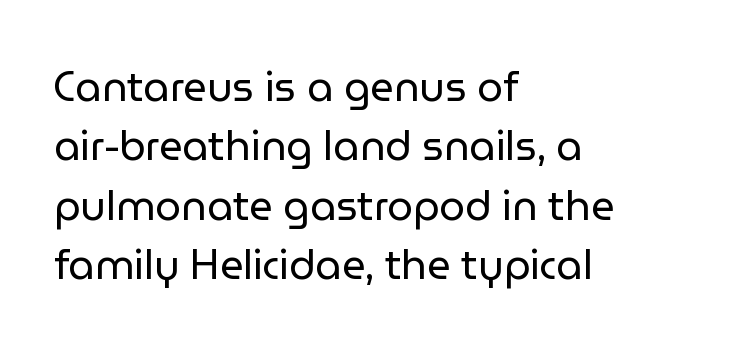
The image shows 41 px regular-weight sans-serif type, upright; set left-aligned, normal line spacing (1.45x), normal letter spacing, not underlined; low stroke contrast and a medium x-height.
